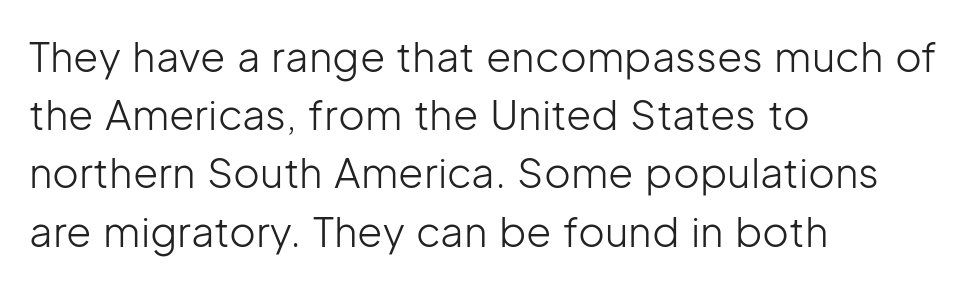
{"serif": "no", "italic": "no", "bold": "no", "weight": "light", "width": "normal", "stroke_contrast": "low", "x_height": "medium", "monospaced": "no", "underline": "no", "align": "left", "line_spacing": "normal", "line_spacing_ratio": 1.42, "letter_spacing": "normal", "letter_spacing_em": 0.0, "glyph_px": 41}
